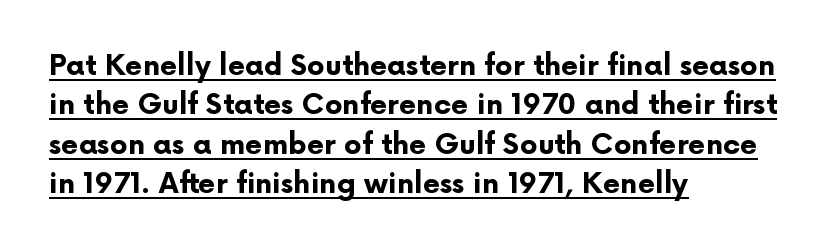
Q: Is the text bold? A: Yes.
Q: Is the text italic (slanted)? A: No, it is upright.
Q: Is the typeface a serif or a sans-serif typeface? A: Sans-serif.
Q: Is the text underlined? A: Yes.
Q: How is the paragraph aligned? A: Left-aligned.
Q: Is the spacing between letters normal or unusually wide? A: Normal.
Q: Is the spacing between lines tight, normal or loose? A: Normal.
Q: Width (condensed, normal, or wide)? A: Normal.
Q: Stroke contrast? A: Low.
Q: x-height? A: Medium.
Q: Monospaced? A: No.
